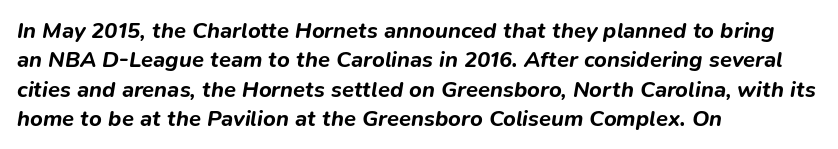
The image shows 22 px bold type, italic (leaning right); set left-aligned, normal line spacing (1.33x), normal letter spacing, not underlined.
